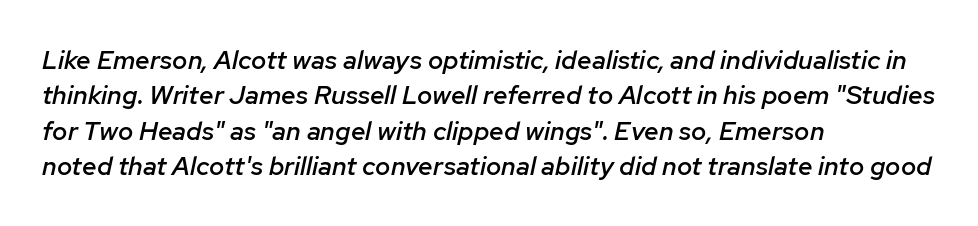
The text carries the slant typical of an italic or oblique font. Vertically, the passage feels balanced, rows spaced as you'd expect. Students, note that the glyphs here touch the page at normal intervals. These lines stack with their left ends in a neat column. Strokes here are thickened, but only to semibold level. Plain, unruled lines of type.
